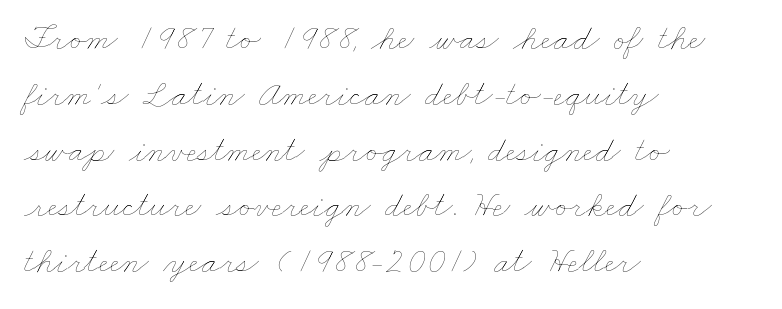
{"bold": "no", "weight": "thin", "width": "wide", "stroke_contrast": "low", "x_height": "small", "monospaced": "no", "underline": "no", "align": "left", "line_spacing": "normal", "line_spacing_ratio": 1.55, "letter_spacing": "normal", "letter_spacing_em": 0.0, "glyph_px": 36}
